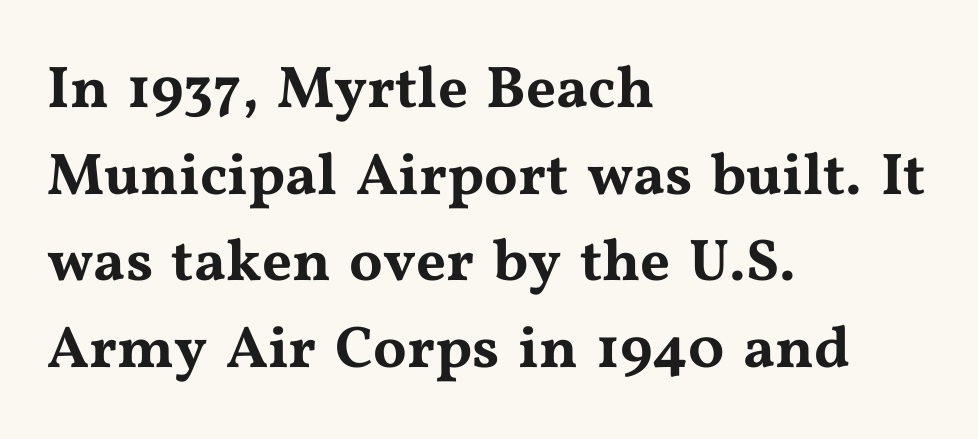
Q: Is the text italic (slanted)? A: No, it is upright.
Q: Is the typeface a serif or a sans-serif typeface? A: Serif.
Q: Is the text underlined? A: No.
Q: How is the paragraph aligned? A: Left-aligned.
Q: Is the spacing between letters normal or unusually wide? A: Normal.
Q: Is the spacing between lines tight, normal or loose? A: Normal.
Q: Width (condensed, normal, or wide)? A: Wide.
Q: Stroke contrast? A: Medium.
Q: x-height? A: Medium.
Q: Monospaced? A: No.
